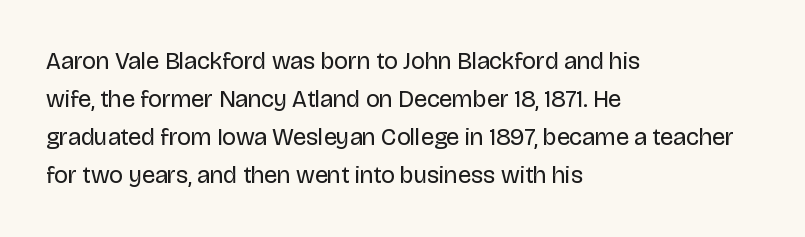
{"italic": "no", "bold": "no", "underline": "no", "align": "left", "line_spacing": "normal", "line_spacing_ratio": 1.59, "letter_spacing": "normal", "letter_spacing_em": 0.0, "glyph_px": 24}
